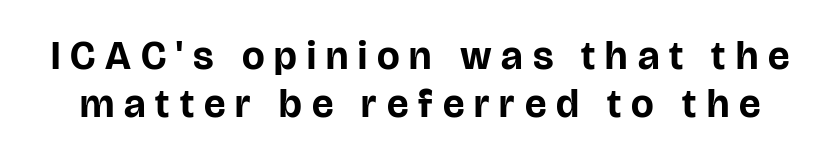
The image shows 40 px bold sans-serif type, upright; set line spacing 1.21x, unusually wide letter spacing (+0.25 em), not underlined; low stroke contrast and a large x-height.
